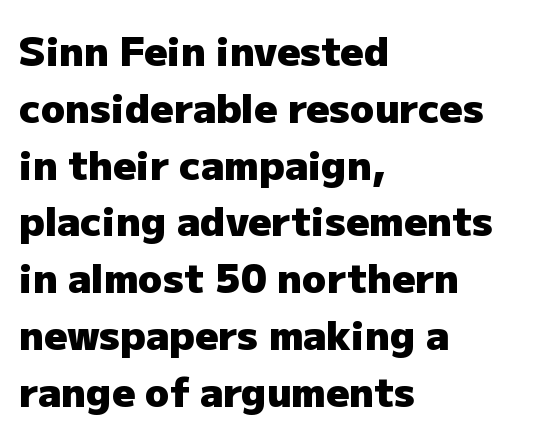
Q: Is the text bold? A: Yes.
Q: Is the text italic (slanted)? A: No, it is upright.
Q: Is the typeface a serif or a sans-serif typeface? A: Sans-serif.
Q: Is the text underlined? A: No.
Q: How is the paragraph aligned? A: Left-aligned.
Q: Is the spacing between letters normal or unusually wide? A: Normal.
Q: Is the spacing between lines tight, normal or loose? A: Normal.
Q: Width (condensed, normal, or wide)? A: Normal.
Q: Stroke contrast? A: Low.
Q: x-height? A: Medium.
Q: Monospaced? A: No.
